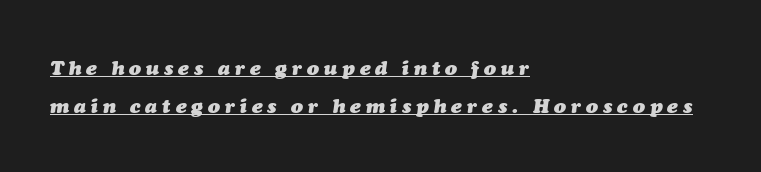
Does extra space separate the letters? Yes, quite a lot of it. Compared with ordinary roman type, these characters are visibly tilted. Horizontal alignment here is leftward, the default for most running prose. The passage shown is emphatically bold. Caption: lettering with a line underneath.
